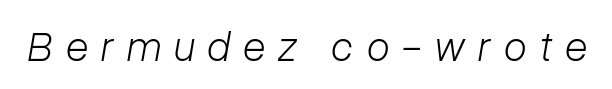
The image shows 42 px light type, italic (leaning right); set unusually wide letter spacing (+0.3 em), not underlined; low stroke contrast and a medium x-height.
